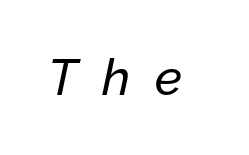
Characters are canted at an angle relative to the baseline's perpendicular. The face used here is proportionally spaced, like ordinary book or web type. The strip under each line holds only bare page. You could only call the tracking loose — the letters float apart.
